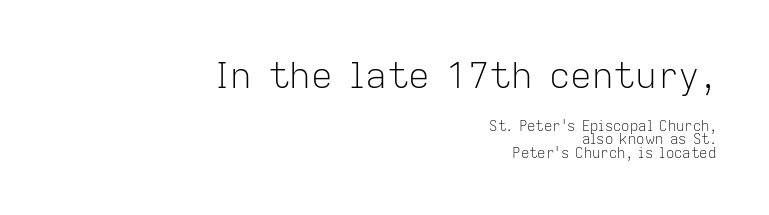
This sample uses a sans-serif face. The rendering anchors every line to the right-hand side. Posture: straight, roman, zero tilt. You could not count columns in this text — the font is proportionally spaced. Anything drawn beneath the words? Only blank space.
